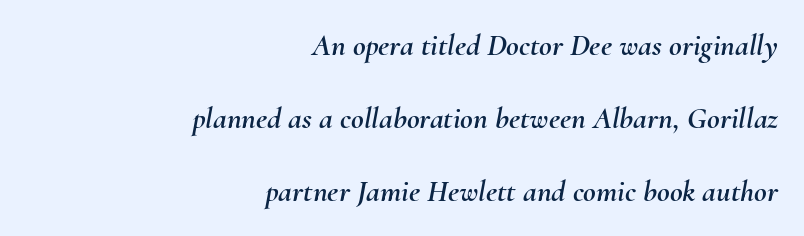
The image shows 31 px text type, italic (leaning right); set right-aligned, loose line spacing (2.35x), normal letter spacing, not underlined; medium stroke contrast and a small x-height.
